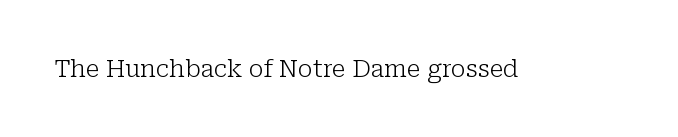
Q: Is the text bold? A: No.
Q: Is the text italic (slanted)? A: No, it is upright.
Q: Is the text underlined? A: No.
Q: Is the spacing between letters normal or unusually wide? A: Normal.
